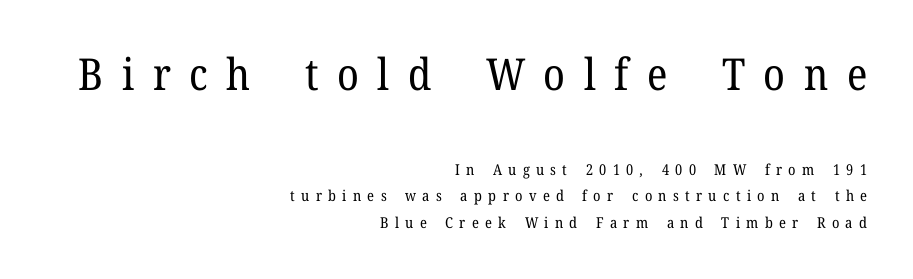
{"serif": "yes", "italic": "no", "bold": "no", "weight": "regular", "width": "normal", "stroke_contrast": "low", "x_height": "medium", "monospaced": "no", "underline": "no", "align": "right", "line_spacing_ratio": 1.78, "letter_spacing": "wide", "letter_spacing_em": 0.42, "larger_block": "first", "size_ratio": 2.93, "glyph_px": 44}
